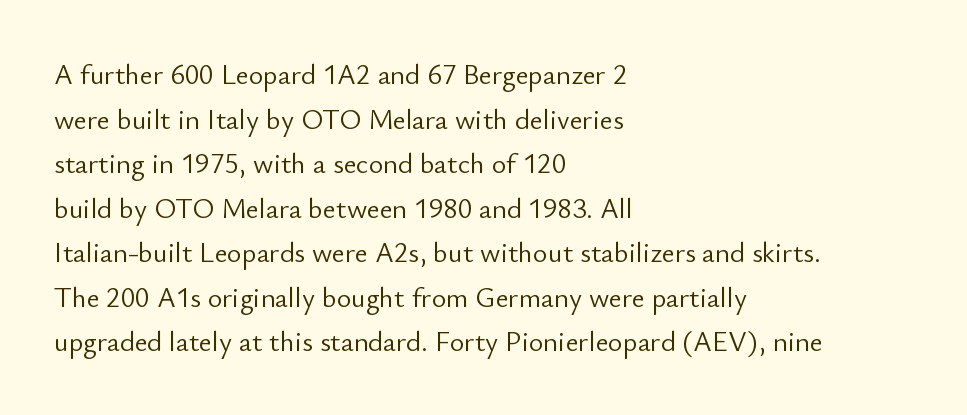
{"serif": "no", "italic": "no", "bold": "no", "weight": "light", "width": "normal", "stroke_contrast": "low", "x_height": "small", "monospaced": "no", "underline": "no", "align": "left", "line_spacing": "normal", "line_spacing_ratio": 1.59, "letter_spacing": "normal", "letter_spacing_em": 0.0, "glyph_px": 28}
